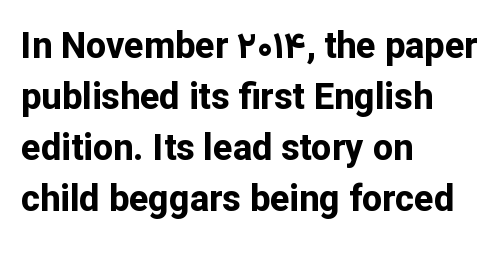
Q: Is the text bold? A: Yes.
Q: Is the text italic (slanted)? A: No, it is upright.
Q: Is the typeface a serif or a sans-serif typeface? A: Sans-serif.
Q: Is the text underlined? A: No.
Q: How is the paragraph aligned? A: Left-aligned.
Q: Is the spacing between letters normal or unusually wide? A: Normal.
Q: Is the spacing between lines tight, normal or loose? A: Normal.
Q: Width (condensed, normal, or wide)? A: Normal.
Q: Stroke contrast? A: Low.
Q: x-height? A: Medium.
Q: Monospaced? A: No.
